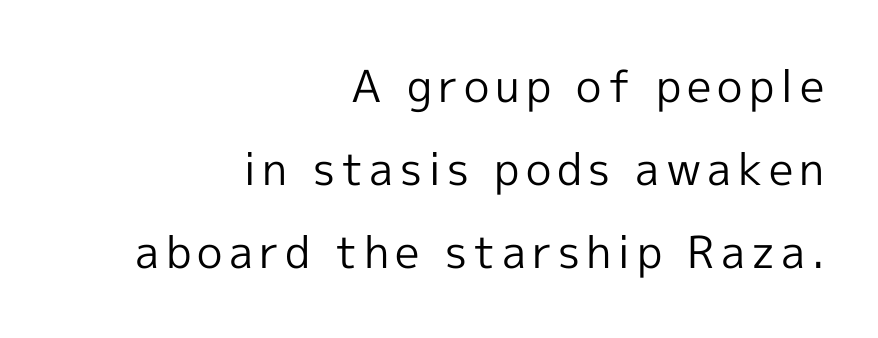
The image shows 44 px regular-weight sans-serif type, upright; set right-aligned, line spacing 1.89x, not underlined; a medium x-height.
